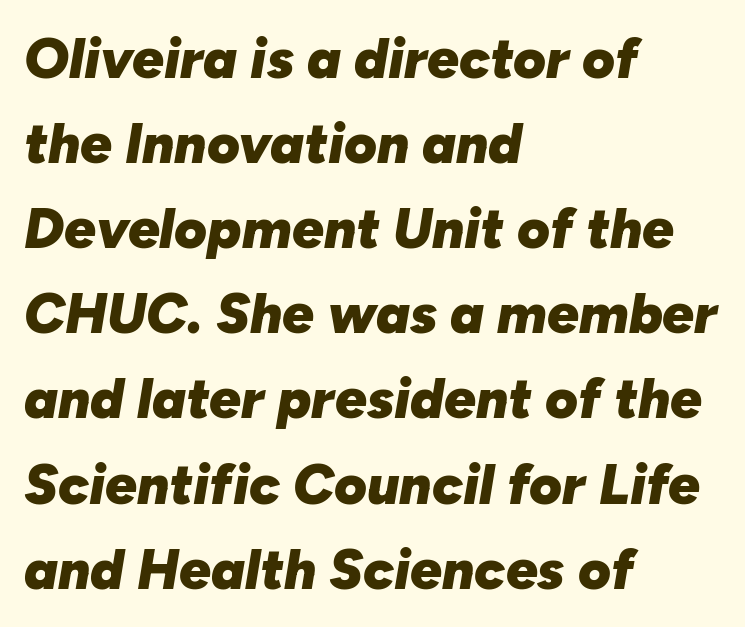
The image shows 56 px heavy type, italic (leaning right); set left-aligned, normal line spacing (1.52x), normal letter spacing, not underlined; low stroke contrast and a medium x-height.
